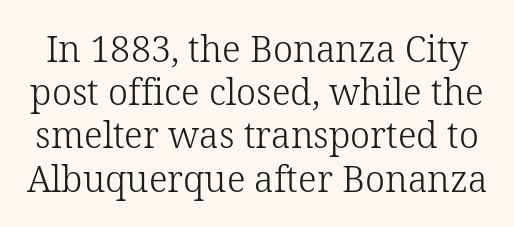
How are the letters spaced? Ordinarily, with no added tracking. A light-to-regular cut is what we see here. Posture: straight, roman, zero tilt. Check the space under the baseline: it is left empty.
